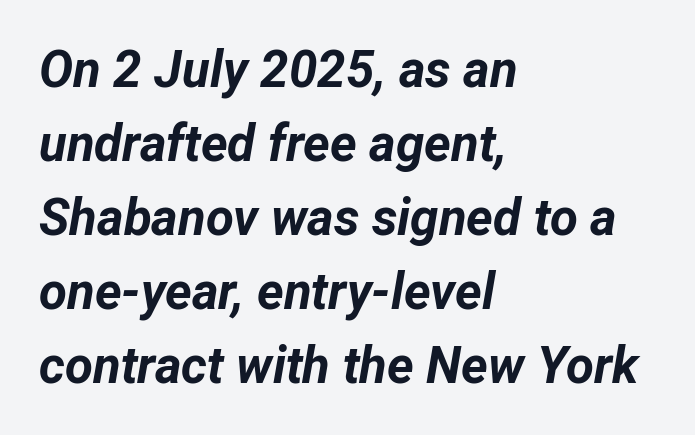
Unmarked baselines from the first word to the last. The letters sit at their default tracking, neither squeezed nor spread. The block of text has a typical density, with ordinary space between rows. Does the weight exceed regular? Yes, all the way to bold. Is this a fixed-width face? No — the glyphs have proportional, varying widths. Characters are canted at an angle relative to the baseline's perpendicular.
